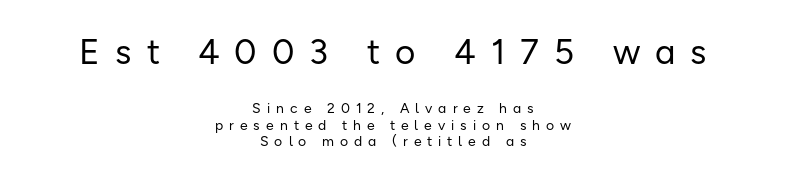
{"serif": "no", "italic": "no", "bold": "no", "weight": "regular", "width": "normal", "stroke_contrast": "low", "x_height": "medium", "monospaced": "no", "underline": "no", "align": "center", "line_spacing_ratio": 1.18, "letter_spacing": "wide", "letter_spacing_em": 0.43, "larger_block": "first", "size_ratio": 2.5, "glyph_px": 35}
